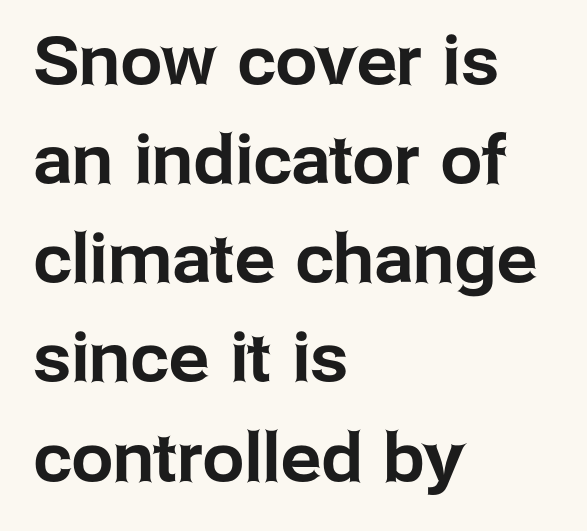
The image shows 67 px sans-serif type, upright; set left-aligned, normal line spacing (1.48x), normal letter spacing, not underlined; low stroke contrast and a medium x-height.
